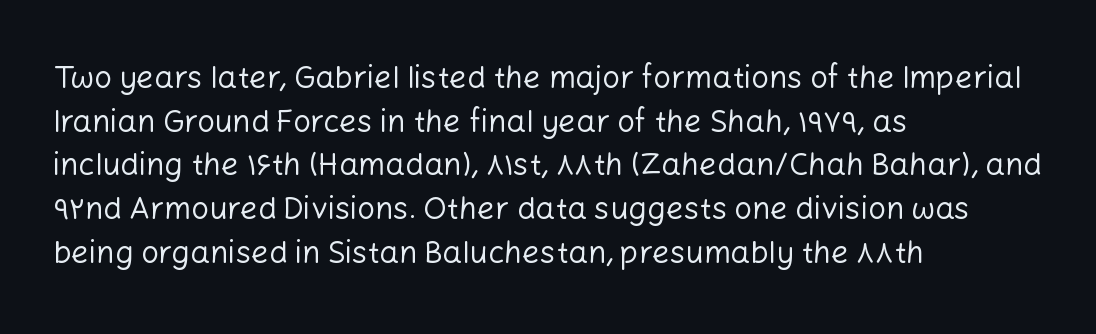
The image shows 31 px regular-weight sans-serif type, upright; set left-aligned, normal line spacing (1.41x), normal letter spacing, not underlined; low stroke contrast and a medium x-height.
